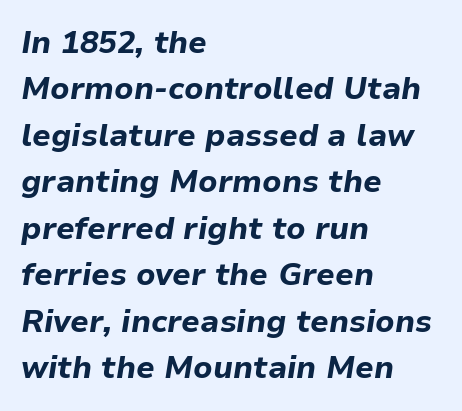
Q: Is the text bold? A: Yes.
Q: Is the text italic (slanted)? A: Yes, it leans right by about 9 degrees.
Q: Is the text underlined? A: No.
Q: How is the paragraph aligned? A: Left-aligned.
Q: Is the spacing between letters normal or unusually wide? A: Normal.
Q: Is the spacing between lines tight, normal or loose? A: Normal.
Q: Width (condensed, normal, or wide)? A: Normal.
Q: Stroke contrast? A: Low.
Q: x-height? A: Medium.
Q: Monospaced? A: No.
